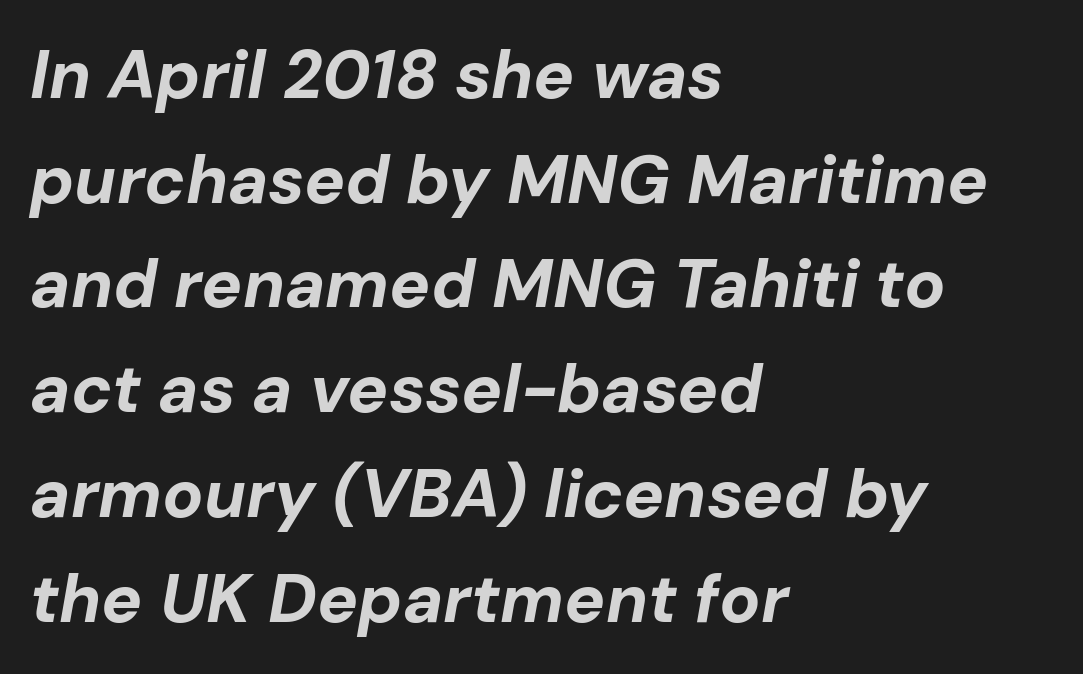
The foot of each line stays bare and open. Does the weight exceed regular? Yes, all the way to bold. Tall strokes in this sample are angled rather than plumb. The ragged edge is on the right, which tells us the setting is flush left. Glyph-to-glyph distance matches everyday printed text.
